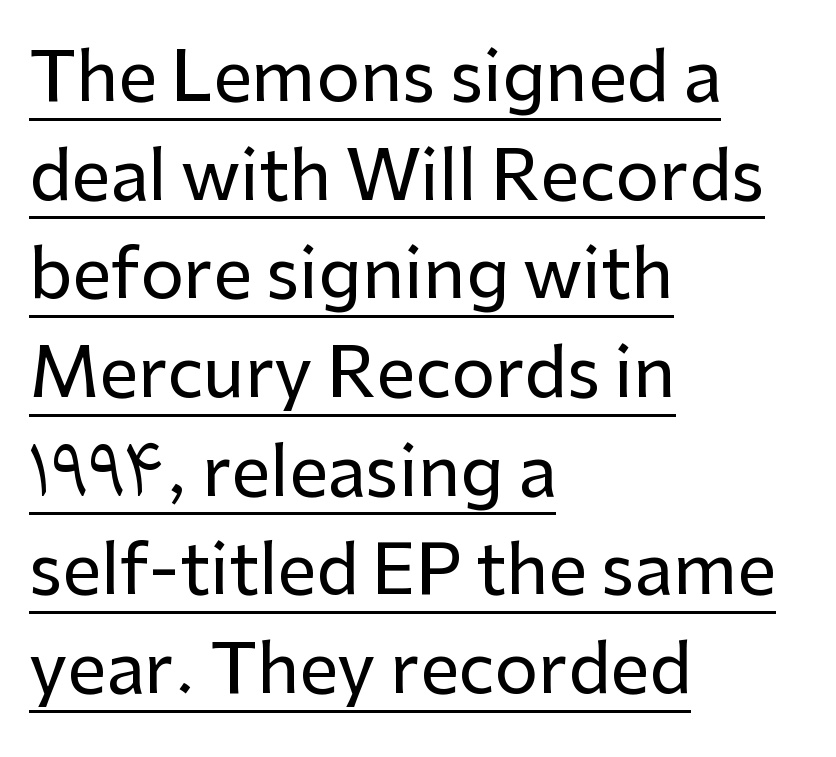
Q: Is the text italic (slanted)? A: No, it is upright.
Q: Is the typeface a serif or a sans-serif typeface? A: Sans-serif.
Q: Is the text underlined? A: Yes.
Q: How is the paragraph aligned? A: Left-aligned.
Q: Is the spacing between letters normal or unusually wide? A: Normal.
Q: Is the spacing between lines tight, normal or loose? A: Normal.
Q: Width (condensed, normal, or wide)? A: Normal.
Q: Stroke contrast? A: Low.
Q: x-height? A: Medium.
Q: Monospaced? A: No.
